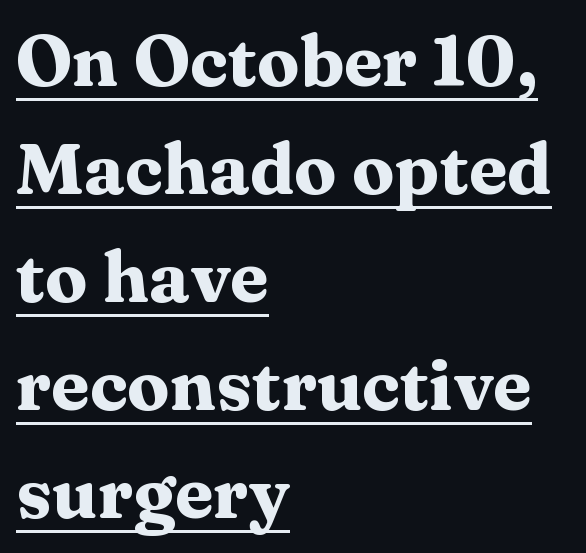
{"serif": "yes", "italic": "no", "bold": "yes", "weight": "heavy", "width": "wide", "stroke_contrast": "medium", "x_height": "medium", "monospaced": "no", "underline": "yes", "align": "left", "line_spacing": "normal", "line_spacing_ratio": 1.52, "letter_spacing": "normal", "letter_spacing_em": 0.0, "glyph_px": 71}
